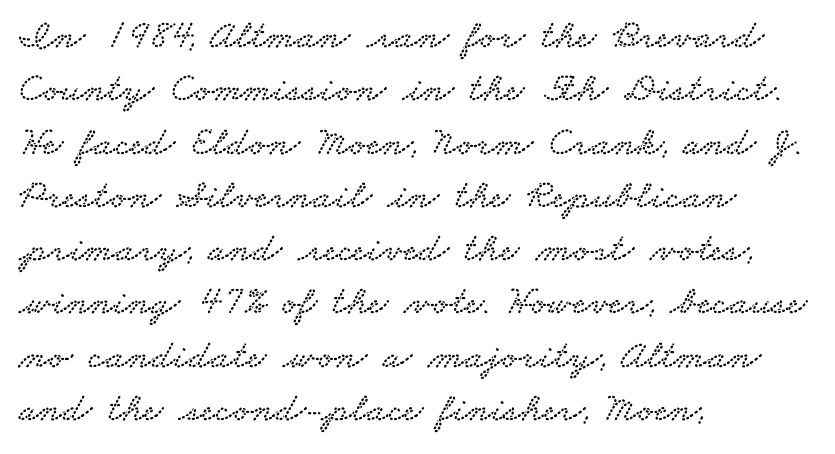
A typesetter would call this zero additional tracking. Small tapered or slab feet sit at the stroke ends, so this counts as serif. Notice how the passage keeps a crisp vertical edge on the left only. The passage shown stacks its lines at a standard gap. You could not count columns in this text — the font is proportionally spaced.
